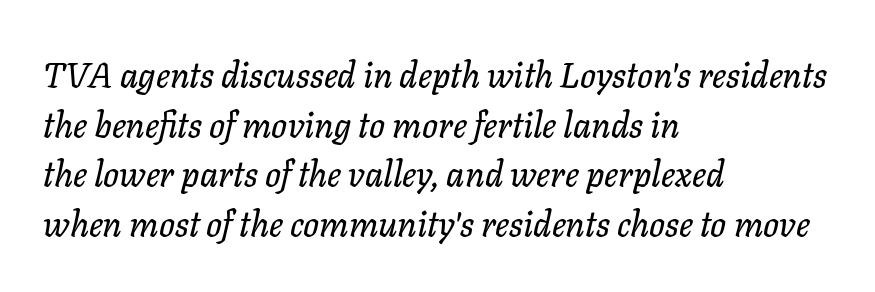
The specimen reads as italic at a glance. No word sits above an underline. Typeset ragged right — the left edge is the straight one. Spacing verdict: proportional, widths tailored to each character. Look at the tracking — it's just the regular setting, nothing added. One glance says typical: line gaps are just what's usual.
